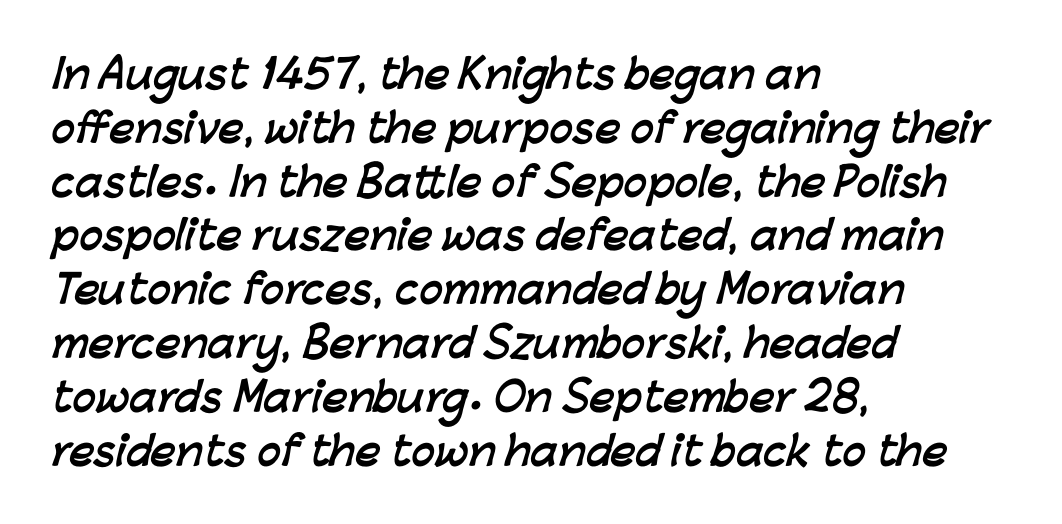
Line spacing here is normal. The face used here has the dense, thick strokes of a bold. Nothing unusual about the tracking: characters are spaced as the font intends. The compositor pushed each line to the left boundary. The typeface chosen for these lines omits serifs.
